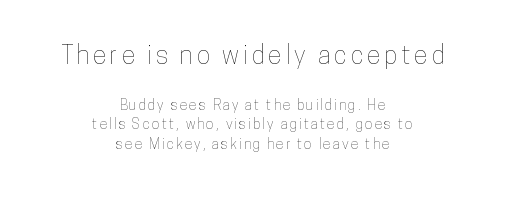
Evenly set lines give the paragraph a standard silhouette. The font's upright variant was chosen for this text. Type size steps down from the first block to the second. Descenders hang freely into open space.
